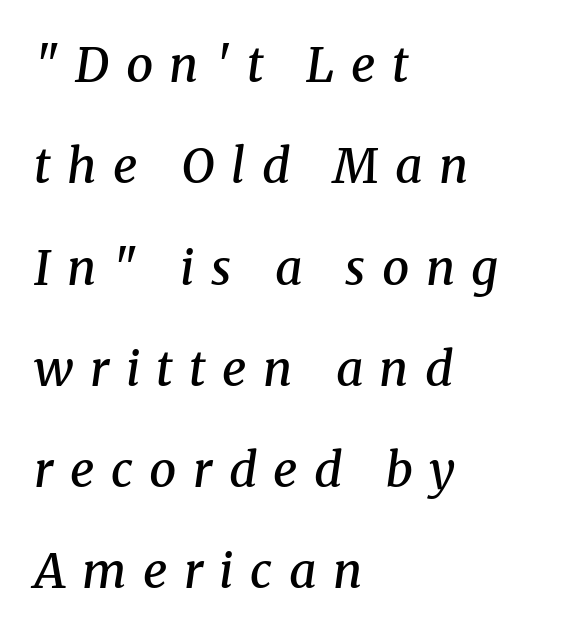
The image shows 48 px semibold serif type, italic (leaning right); set left-aligned, loose line spacing (2.11x), unusually wide letter spacing (+0.34 em), not underlined; medium stroke contrast and a medium x-height.
